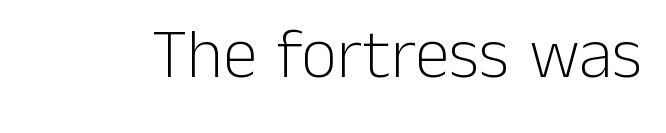
Tracking value appears to be zero — textbook default spacing. In terms of posture, this sample is upright. You can tell from the bare stems that sans-serif type was used. The space beneath each line is pristine and unruled.
